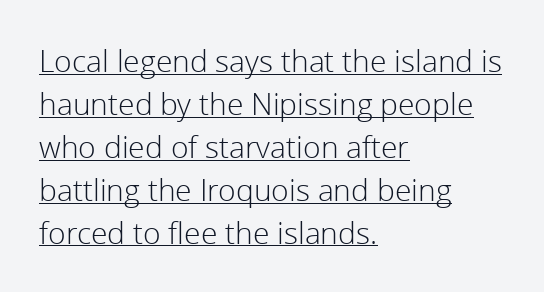
The image shows 30 px light sans-serif type, upright; set left-aligned, normal line spacing (1.43x), normal letter spacing, underlined; a medium x-height.
